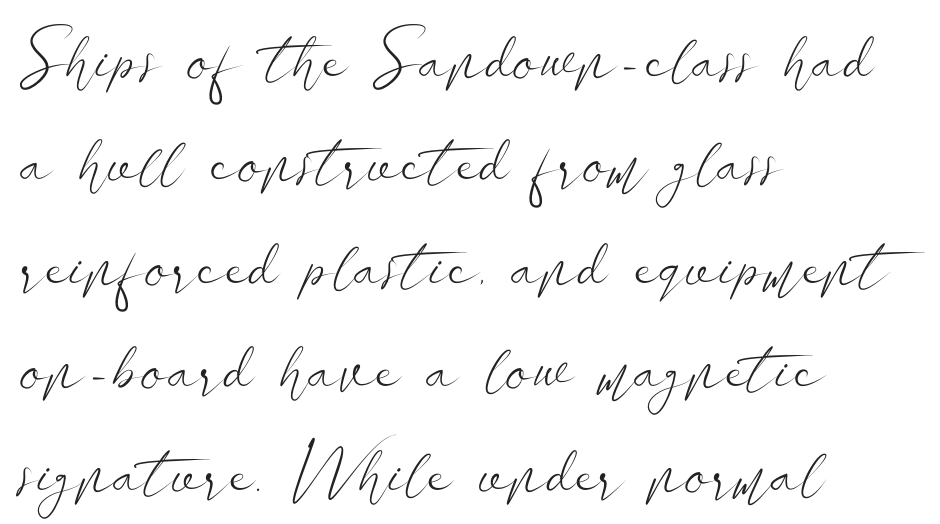
The image shows 69 px light, wide sans-serif type; set left-aligned, normal line spacing (1.5x), normal letter spacing, not underlined; low stroke contrast and a small x-height.
